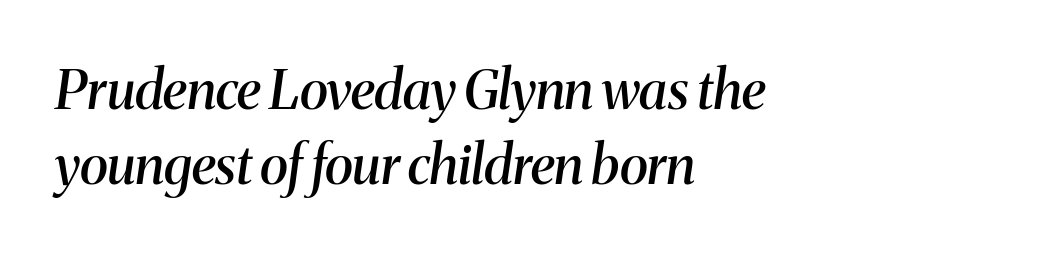
Is this a sans? No — the strokes have serifs. Is this a fixed-width face? No — the glyphs have proportional, varying widths. Horizontal bands of white between lines are of average thickness. Would a proofreader flag this as italicized? Yes.
